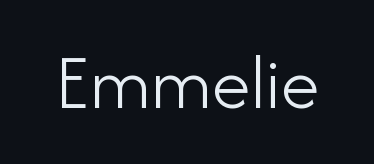
The typesetting does not lean heavy: it is not bold. Unlike italic type, these characters show no tilt at all. Default kerning and tracking; the words read as compact shapes. Unlike a traditional serif, this face leaves its strokes unadorned. Descender tails drop into unmarked territory.
